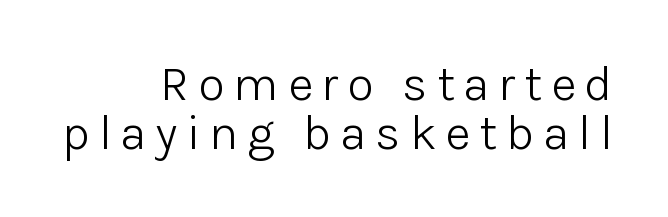
Rule under the text: the space is simply empty. Where is the straight margin? On the right. Tightly led — the rows are bunched. A typesetter would label this face a sans. Tall strokes in this sample are plumb rather than angled. Character widths vary here, with narrow letters taking less room than wide ones.
